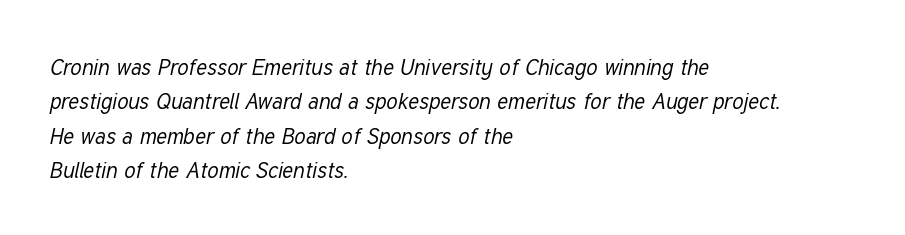
The image shows 22 px text type, italic (leaning right); set left-aligned, normal line spacing (1.56x), normal letter spacing, not underlined.
